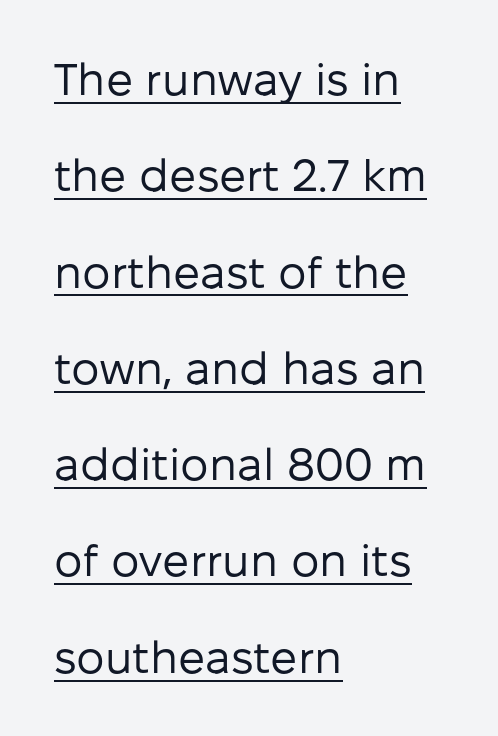
Q: Is the text bold? A: No.
Q: Is the text italic (slanted)? A: No, it is upright.
Q: Is the typeface a serif or a sans-serif typeface? A: Sans-serif.
Q: Is the text underlined? A: Yes.
Q: How is the paragraph aligned? A: Left-aligned.
Q: Is the spacing between letters normal or unusually wide? A: Normal.
Q: Is the spacing between lines tight, normal or loose? A: Loose.
Q: Width (condensed, normal, or wide)? A: Normal.
Q: Stroke contrast? A: Low.
Q: x-height? A: Medium.
Q: Monospaced? A: No.
